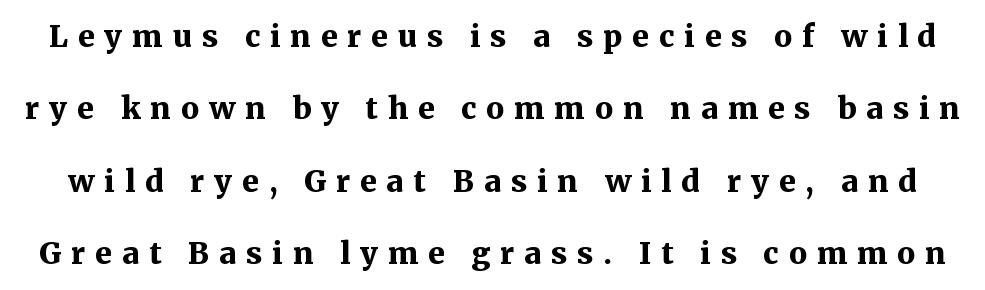
{"serif": "yes", "italic": "no", "bold": "yes", "weight": "bold", "width": "normal", "stroke_contrast": "medium", "x_height": "medium", "monospaced": "no", "underline": "no", "line_spacing": "loose", "line_spacing_ratio": 2.41, "letter_spacing": "wide", "letter_spacing_em": 0.33, "glyph_px": 30}
